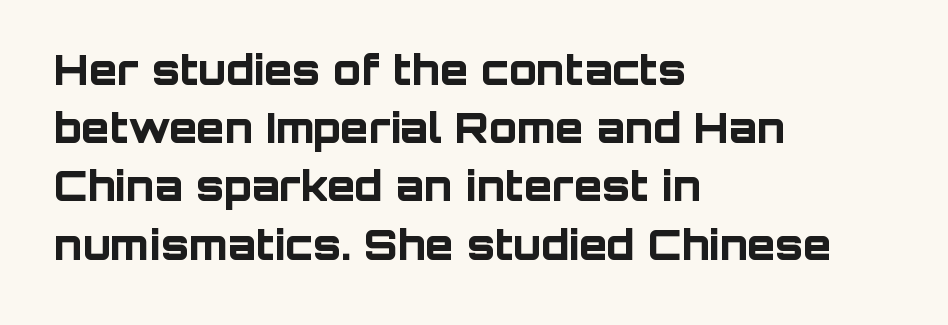
The image shows 41 px bold sans-serif type, upright; set left-aligned, normal line spacing (1.42x), normal letter spacing, not underlined; low stroke contrast and a large x-height.
